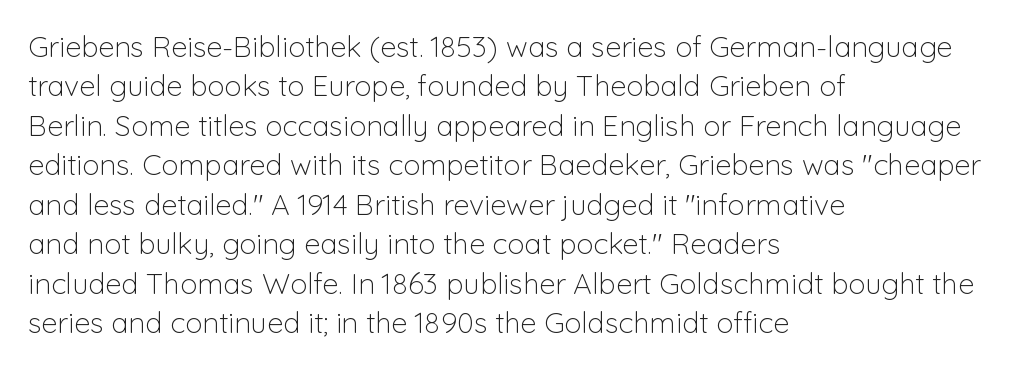
{"serif": "no", "italic": "no", "bold": "no", "weight": "light", "width": "normal", "stroke_contrast": "low", "x_height": "medium", "monospaced": "no", "underline": "no", "align": "left", "line_spacing": "normal", "line_spacing_ratio": 1.36, "letter_spacing": "normal", "letter_spacing_em": 0.0, "glyph_px": 29}
